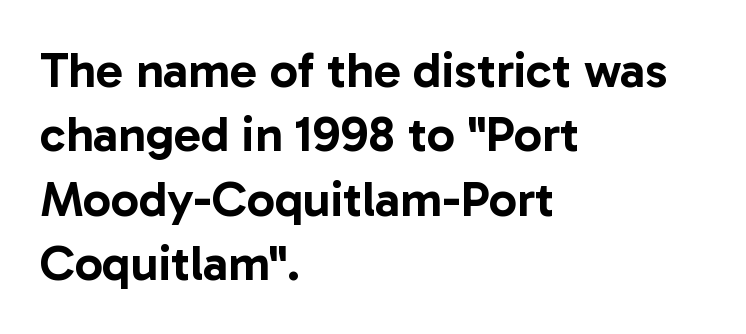
{"serif": "no", "italic": "no", "width": "normal", "stroke_contrast": "low", "x_height": "medium", "monospaced": "no", "underline": "no", "align": "left", "line_spacing": "normal", "line_spacing_ratio": 1.29, "letter_spacing": "normal", "letter_spacing_em": 0.0, "glyph_px": 50}
